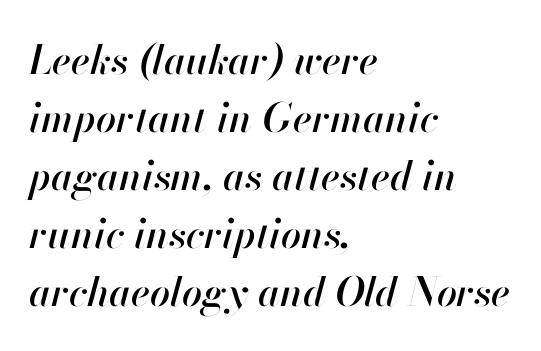
{"italic": "yes", "lean": "right", "slant_degrees": 13, "width": "normal", "stroke_contrast": "high", "x_height": "small", "monospaced": "no", "underline": "no", "align": "left", "line_spacing": "normal", "line_spacing_ratio": 1.45, "letter_spacing": "normal", "letter_spacing_em": 0.0, "glyph_px": 40}
